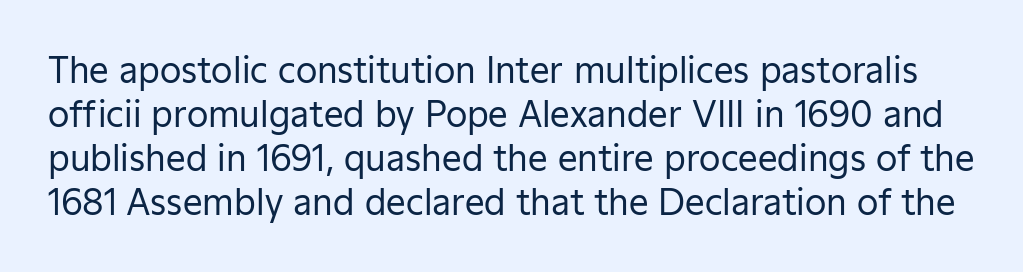
Q: Is the text bold? A: No.
Q: Is the text italic (slanted)? A: No, it is upright.
Q: Is the typeface a serif or a sans-serif typeface? A: Sans-serif.
Q: Is the text underlined? A: No.
Q: Is the spacing between letters normal or unusually wide? A: Normal.
Q: Is the spacing between lines tight, normal or loose? A: Normal.
Q: Width (condensed, normal, or wide)? A: Normal.
Q: Stroke contrast? A: Low.
Q: x-height? A: Medium.
Q: Monospaced? A: No.
